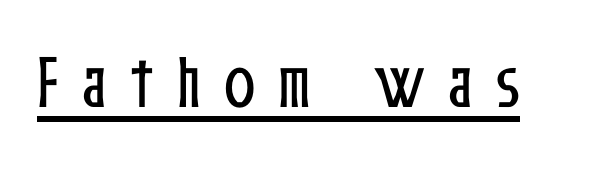
Unlike italic type, these characters show no tilt at all. The face used here is rendered with a markedly widened letterfit. The typesetter has applied underlining to the passage shown. Spacing verdict: proportional, widths tailored to each character.
